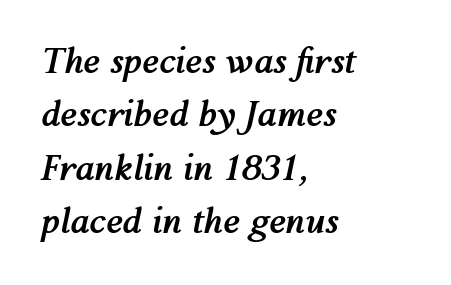
Q: Is the text bold? A: Yes.
Q: Is the text italic (slanted)? A: Yes, it leans right by about 12 degrees.
Q: Is the text underlined? A: No.
Q: How is the paragraph aligned? A: Left-aligned.
Q: Is the spacing between letters normal or unusually wide? A: Normal.
Q: Is the spacing between lines tight, normal or loose? A: Normal.
Q: Width (condensed, normal, or wide)? A: Normal.
Q: Stroke contrast? A: Medium.
Q: x-height? A: Medium.
Q: Monospaced? A: No.
